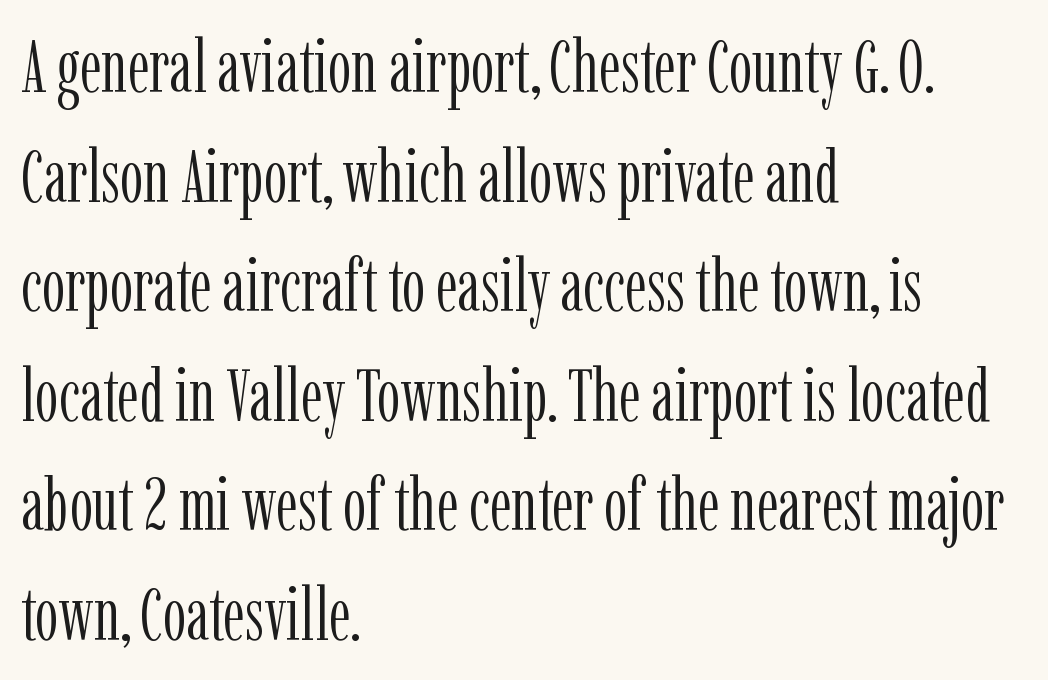
{"serif": "yes", "italic": "no", "bold": "no", "weight": "light", "width": "condensed", "stroke_contrast": "low", "x_height": "medium", "monospaced": "no", "underline": "no", "align": "left", "line_spacing": "normal", "line_spacing_ratio": 1.48, "letter_spacing": "normal", "letter_spacing_em": 0.0, "glyph_px": 74}
